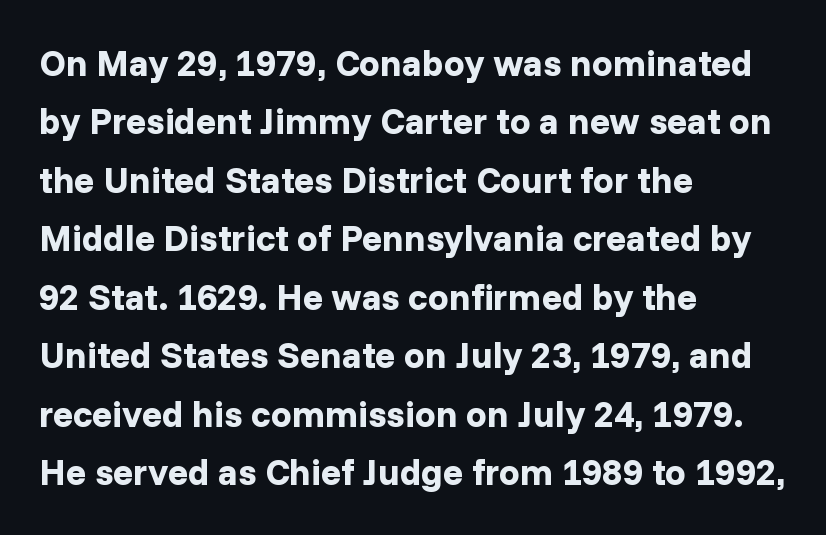
Q: Is the text bold? A: Yes.
Q: Is the text italic (slanted)? A: No, it is upright.
Q: Is the typeface a serif or a sans-serif typeface? A: Sans-serif.
Q: Is the text underlined? A: No.
Q: How is the paragraph aligned? A: Left-aligned.
Q: Is the spacing between letters normal or unusually wide? A: Normal.
Q: Is the spacing between lines tight, normal or loose? A: Normal.
Q: Width (condensed, normal, or wide)? A: Normal.
Q: Stroke contrast? A: Low.
Q: x-height? A: Medium.
Q: Monospaced? A: No.
